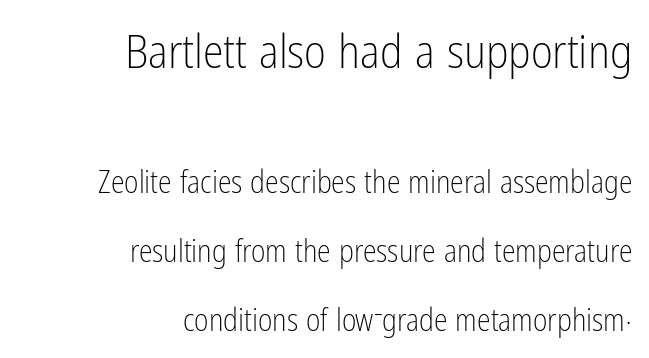
{"serif": "no", "italic": "no", "bold": "no", "weight": "light", "width": "condensed", "stroke_contrast": "low", "x_height": "medium", "monospaced": "no", "underline": "no", "align": "right", "line_spacing": "loose", "line_spacing_ratio": 2.22, "letter_spacing": "normal", "letter_spacing_em": 0.0, "larger_block": "first", "size_ratio": 1.52, "glyph_px": 47}
